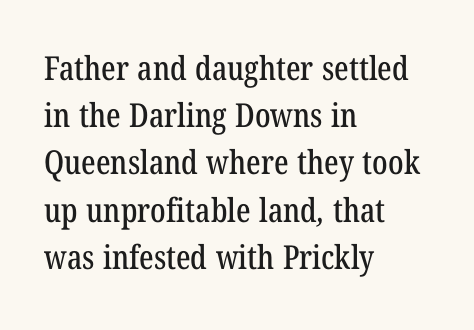
Does the type have serifs? Yes, each stem ends in a small foot. How would I describe the line gaps? Plain and ordinary. The face used here is proportionally spaced, like ordinary book or web type. A clean baseline with only descenders dipping below it.
